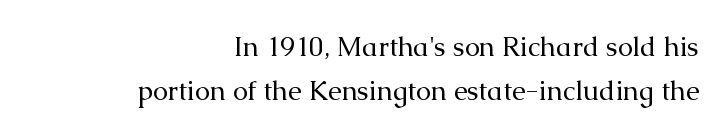
The image shows 27 px text type, upright; set right-aligned, normal line spacing (1.63x), normal letter spacing, not underlined.
